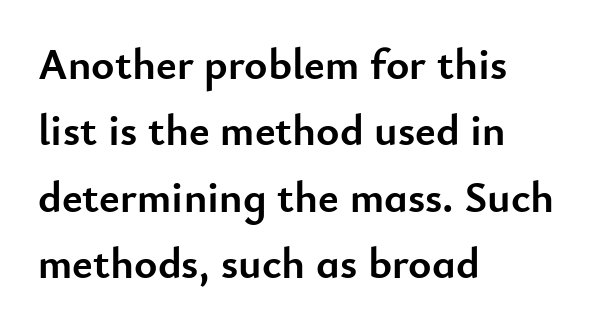
{"serif": "no", "italic": "no", "bold": "yes", "weight": "semibold", "width": "normal", "stroke_contrast": "low", "x_height": "small", "monospaced": "no", "underline": "no", "align": "left", "line_spacing": "normal", "line_spacing_ratio": 1.51, "letter_spacing": "normal", "letter_spacing_em": 0.0, "glyph_px": 44}
